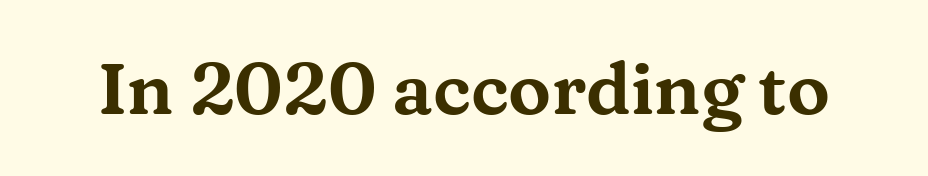
{"serif": "yes", "italic": "no", "width": "wide", "stroke_contrast": "medium", "x_height": "medium", "monospaced": "no", "underline": "no", "letter_spacing": "normal", "letter_spacing_em": 0.0, "glyph_px": 72}
